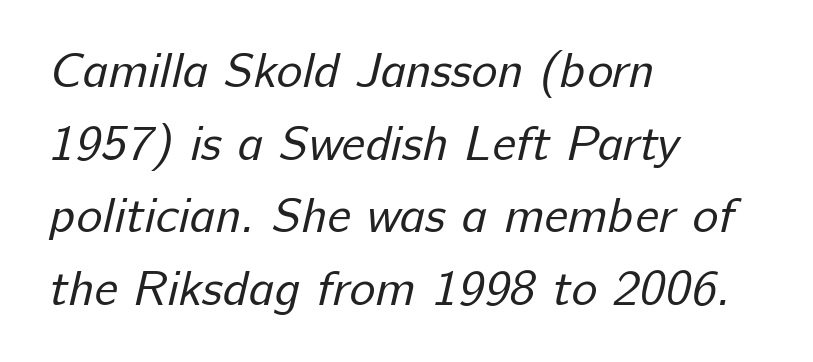
Honestly, the row spacing looks completely unremarkable. Is this a fixed-width face? No — the glyphs have proportional, varying widths. Does the type have serifs? No, each stem ends abruptly. Each stroke keeps to a modest, everyday thickness or less. A classic flush-left, rag-right setting is used for this passage.
